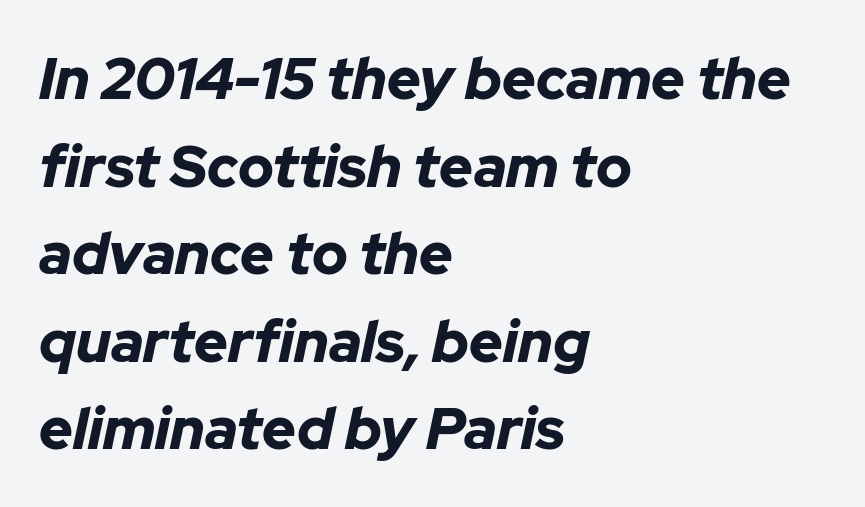
{"italic": "yes", "lean": "right", "slant_degrees": 12, "bold": "yes", "weight": "bold", "width": "normal", "stroke_contrast": "low", "x_height": "medium", "monospaced": "no", "underline": "no", "align": "left", "line_spacing": "normal", "line_spacing_ratio": 1.51, "letter_spacing": "normal", "letter_spacing_em": 0.0, "glyph_px": 58}
